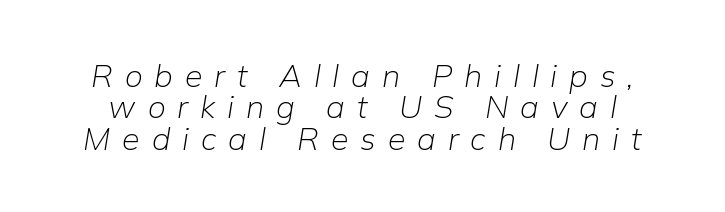
The space directly below the letters is spotless. The rendering uses natural spacing where letterforms have individual widths. It's the slanting kind of type. Students, observe: this is what under-led, compact text looks like.
